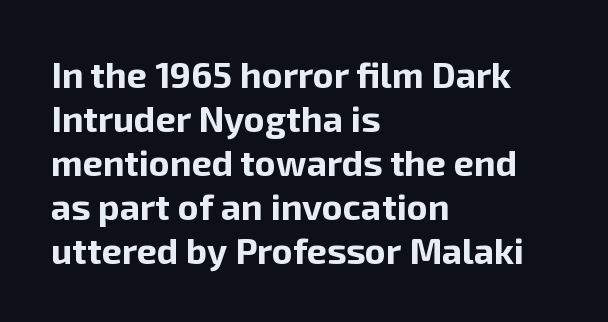
The image shows 36 px bold sans-serif type, upright; set left-aligned, line spacing 1.22x, normal letter spacing, not underlined; low stroke contrast and a medium x-height.
